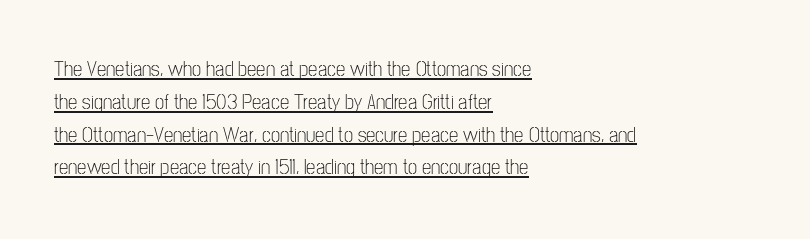
Underlining? Definitely there. Does the lettering tilt? It doesn't — this is upright. Leftover space on each line is placed entirely after the last word. The passage shown stacks its lines at a standard gap. Think standard paragraph weight, or any step lighter than that.
